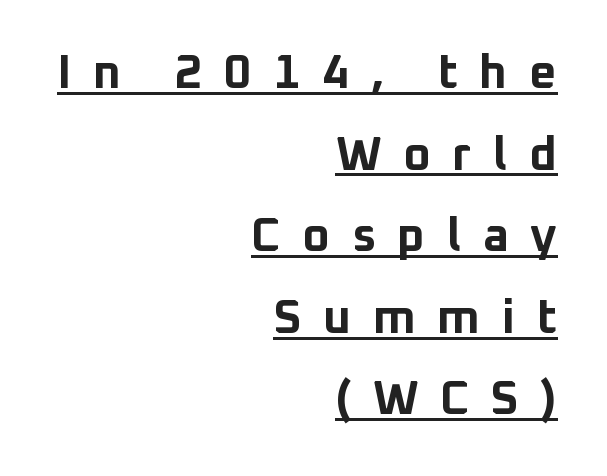
Does extra space separate the letters? Yes, quite a lot of it. Each letter's strokes conclude bluntly, with no projecting serifs. Has an underline been added? It has. The specimen reads as upright at a glance. What weight is shown? A full bold with thick strokes.
